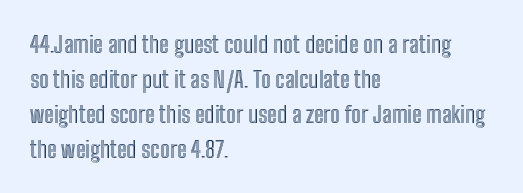
Q: Is the text italic (slanted)? A: No, it is upright.
Q: Is the text underlined? A: No.
Q: How is the paragraph aligned? A: Left-aligned.
Q: Is the spacing between letters normal or unusually wide? A: Normal.
Q: Is the spacing between lines tight, normal or loose? A: Normal.
